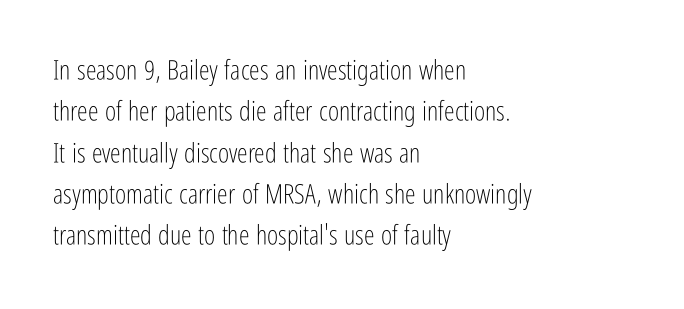
{"italic": "no", "bold": "no", "underline": "no", "align": "left", "line_spacing": "normal", "line_spacing_ratio": 1.53, "letter_spacing": "normal", "letter_spacing_em": 0.0, "glyph_px": 27}
